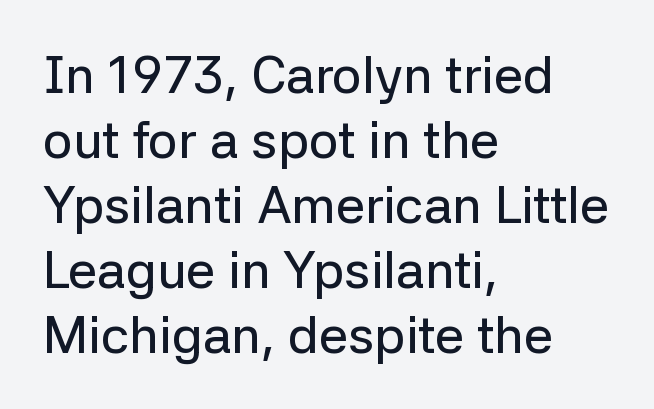
Q: Is the text italic (slanted)? A: No, it is upright.
Q: Is the typeface a serif or a sans-serif typeface? A: Sans-serif.
Q: Is the text underlined? A: No.
Q: How is the paragraph aligned? A: Left-aligned.
Q: Is the spacing between letters normal or unusually wide? A: Normal.
Q: Is the spacing between lines tight, normal or loose? A: Normal.
Q: Width (condensed, normal, or wide)? A: Normal.
Q: Stroke contrast? A: Low.
Q: x-height? A: Medium.
Q: Monospaced? A: No.
